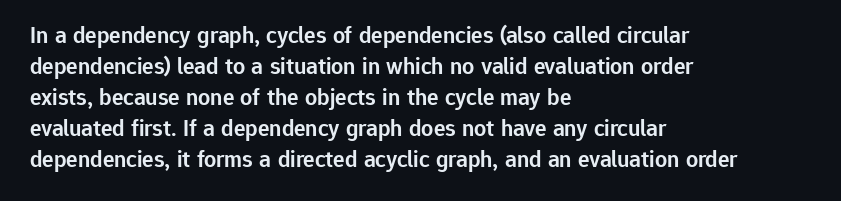
Q: Is the text bold? A: Semi-bold.
Q: Is the text italic (slanted)? A: No, it is upright.
Q: Is the text underlined? A: No.
Q: How is the paragraph aligned? A: Left-aligned.
Q: Is the spacing between letters normal or unusually wide? A: Normal.
Q: Is the spacing between lines tight, normal or loose? A: Normal.
